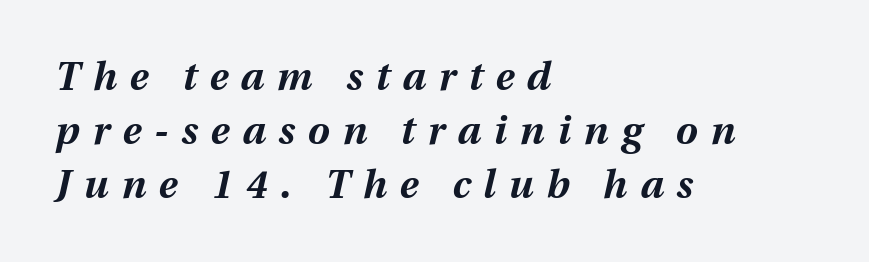
Typesetter's note: full bold, strokes at maximum text heaviness. Think of a printed novel: that variable character pitch is what you see here. The rendering anchors every line to the left-hand side. The baseline area is clear. What stands out about the letter spacing? Its width — letters are far apart.
